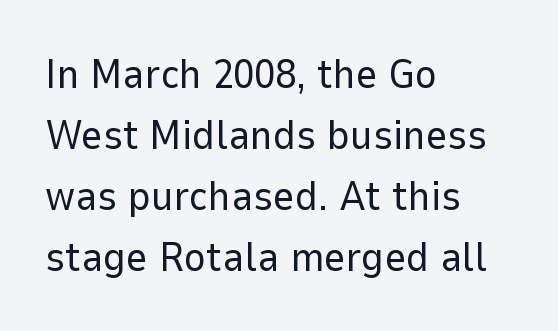
Q: Is the text bold? A: No.
Q: Is the text italic (slanted)? A: No, it is upright.
Q: Is the typeface a serif or a sans-serif typeface? A: Sans-serif.
Q: Is the text underlined? A: No.
Q: How is the paragraph aligned? A: Left-aligned.
Q: Is the spacing between letters normal or unusually wide? A: Normal.
Q: Is the spacing between lines tight, normal or loose? A: Normal.
Q: Width (condensed, normal, or wide)? A: Normal.
Q: Stroke contrast? A: Low.
Q: x-height? A: Medium.
Q: Monospaced? A: No.
